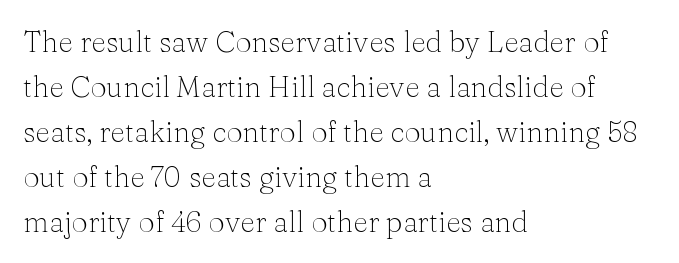
The image shows 29 px light serif type, upright; set left-aligned, normal line spacing (1.55x), normal letter spacing, not underlined; medium stroke contrast and a medium x-height.
